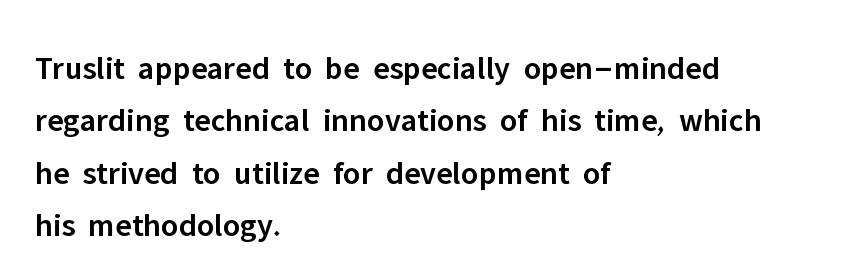
Q: Is the text bold? A: Semi-bold.
Q: Is the text italic (slanted)? A: No, it is upright.
Q: Is the typeface a serif or a sans-serif typeface? A: Sans-serif.
Q: Is the text underlined? A: No.
Q: How is the paragraph aligned? A: Left-aligned.
Q: Is the spacing between letters normal or unusually wide? A: Normal.
Q: Is the spacing between lines tight, normal or loose? A: Normal.
Q: Width (condensed, normal, or wide)? A: Normal.
Q: Stroke contrast? A: Low.
Q: x-height? A: Medium.
Q: Monospaced? A: No.
